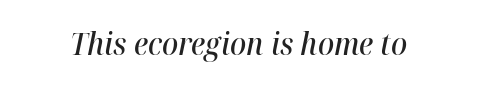
{"italic": "yes", "lean": "right", "slant_degrees": 12, "bold": "semi", "weight": "semibold", "width": "normal", "stroke_contrast": "high", "x_height": "medium", "monospaced": "no", "underline": "no", "letter_spacing": "normal", "letter_spacing_em": 0.0, "glyph_px": 30}
